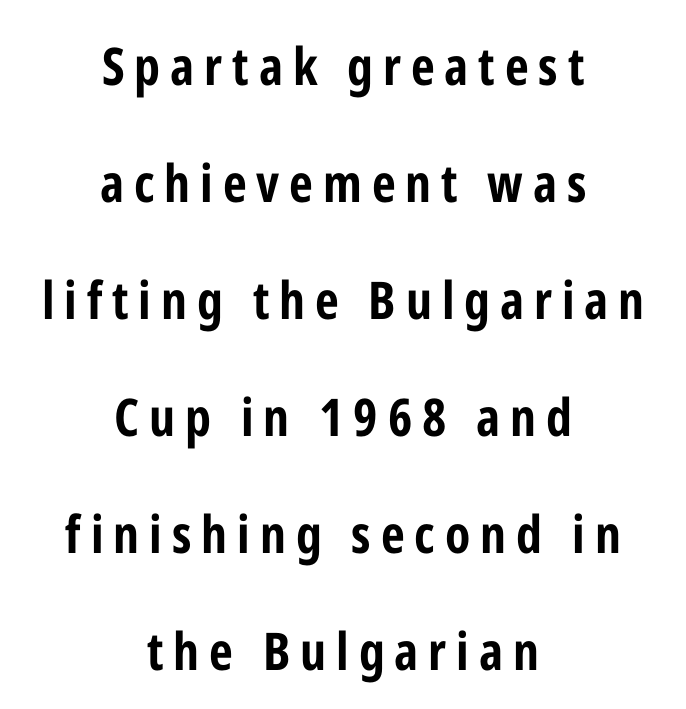
Q: Is the text bold? A: Yes.
Q: Is the text italic (slanted)? A: No, it is upright.
Q: Is the typeface a serif or a sans-serif typeface? A: Sans-serif.
Q: Is the text underlined? A: No.
Q: How is the paragraph aligned? A: Centered.
Q: Is the spacing between lines tight, normal or loose? A: Loose.
Q: Width (condensed, normal, or wide)? A: Condensed.
Q: Stroke contrast? A: Low.
Q: x-height? A: Medium.
Q: Monospaced? A: No.
